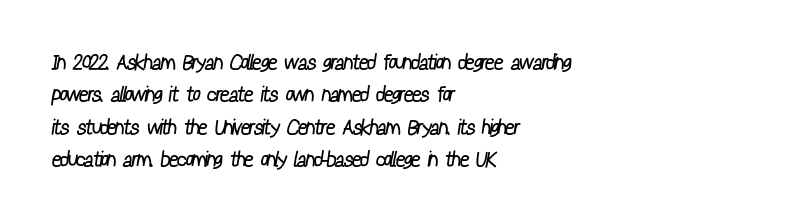
The image shows 21 px text type; set left-aligned, normal line spacing (1.54x), normal letter spacing, not underlined.
